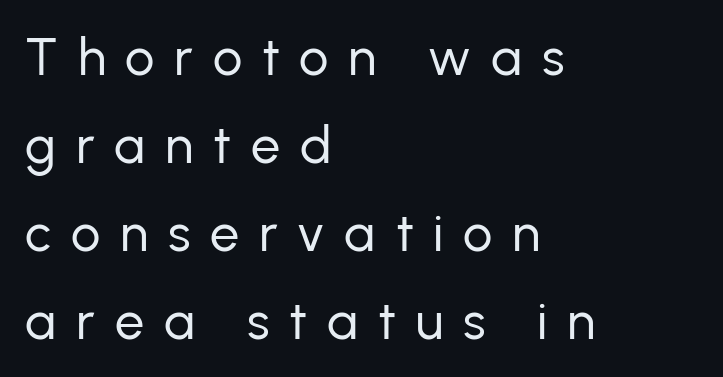
Q: Is the text bold? A: No.
Q: Is the text italic (slanted)? A: No, it is upright.
Q: Is the typeface a serif or a sans-serif typeface? A: Sans-serif.
Q: Is the text underlined? A: No.
Q: How is the paragraph aligned? A: Left-aligned.
Q: Is the spacing between letters normal or unusually wide? A: Unusually wide.
Q: Is the spacing between lines tight, normal or loose? A: Normal.
Q: Width (condensed, normal, or wide)? A: Normal.
Q: Stroke contrast? A: Low.
Q: x-height? A: Medium.
Q: Monospaced? A: No.
